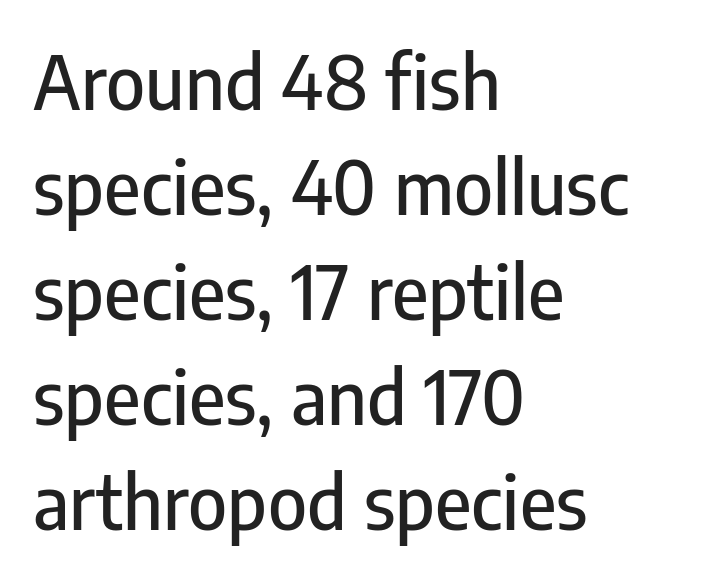
{"serif": "no", "italic": "no", "width": "condensed", "stroke_contrast": "low", "x_height": "medium", "monospaced": "no", "underline": "no", "align": "left", "line_spacing": "normal", "line_spacing_ratio": 1.42, "letter_spacing": "normal", "letter_spacing_em": 0.0, "glyph_px": 74}
